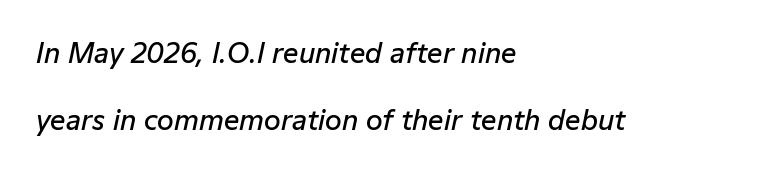
The image shows 27 px text type, italic (leaning right); set left-aligned, loose line spacing (2.49x), normal letter spacing, not underlined.
